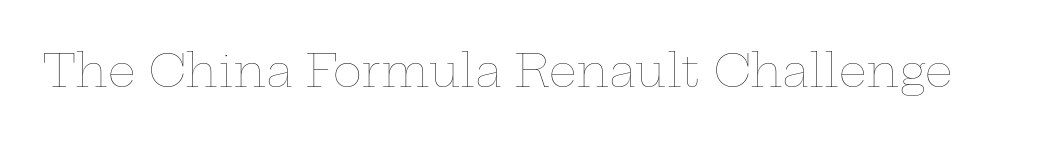
Q: Is the text bold? A: No.
Q: Is the text italic (slanted)? A: No, it is upright.
Q: Is the text underlined? A: No.
Q: Is the spacing between letters normal or unusually wide? A: Normal.
Q: Width (condensed, normal, or wide)? A: Wide.
Q: Stroke contrast? A: Low.
Q: x-height? A: Medium.
Q: Monospaced? A: No.
